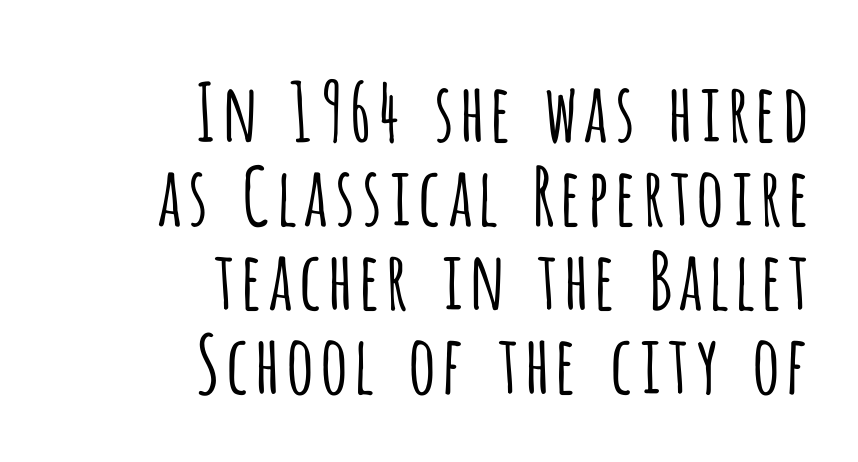
{"serif": "no", "italic": "no", "bold": "no", "weight": "light", "width": "condensed", "stroke_contrast": "low", "x_height": "large", "monospaced": "no", "underline": "no", "align": "right", "line_spacing": "tight", "line_spacing_ratio": 1.05, "letter_spacing": "normal", "letter_spacing_em": 0.0, "glyph_px": 80}
